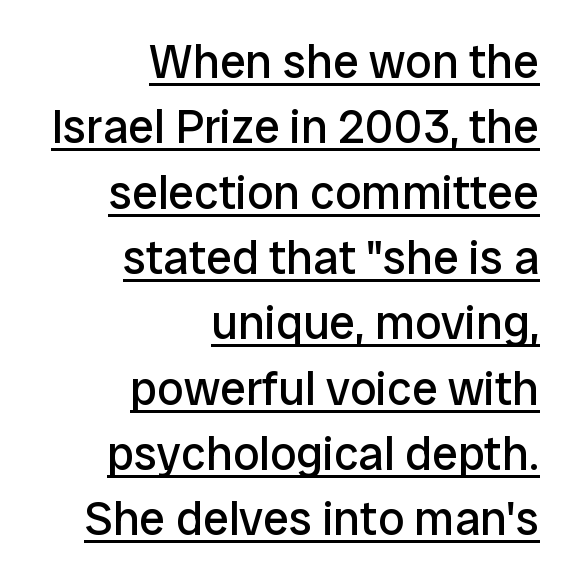
{"serif": "no", "italic": "no", "bold": "no", "weight": "regular", "width": "normal", "stroke_contrast": "low", "x_height": "medium", "monospaced": "no", "underline": "yes", "align": "right", "line_spacing": "normal", "line_spacing_ratio": 1.39, "letter_spacing": "normal", "letter_spacing_em": 0.0, "glyph_px": 47}
